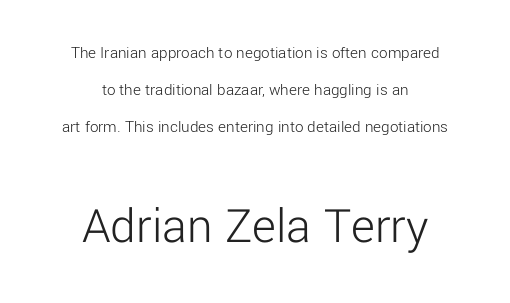
Q: Is the text bold? A: No.
Q: Is the text italic (slanted)? A: No, it is upright.
Q: Is the typeface a serif or a sans-serif typeface? A: Sans-serif.
Q: Is the text underlined? A: No.
Q: How is the paragraph aligned? A: Centered.
Q: Is the spacing between letters normal or unusually wide? A: Normal.
Q: Is the spacing between lines tight, normal or loose? A: Loose.
Q: Which block of text is set in a larger size, the first (top) or the second (bottom)? A: The second (bottom) one.
Q: Width (condensed, normal, or wide)? A: Normal.
Q: Stroke contrast? A: Low.
Q: x-height? A: Medium.
Q: Monospaced? A: No.
